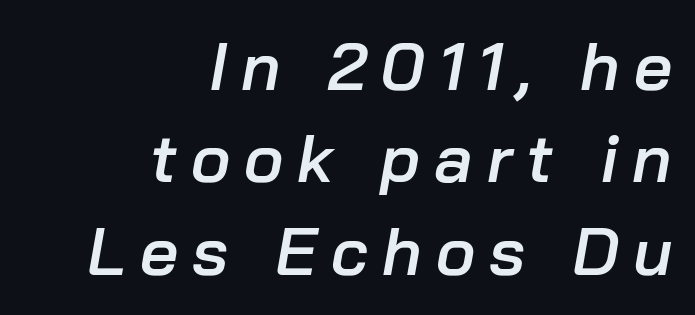
Q: Is the text bold? A: Semi-bold.
Q: Is the text italic (slanted)? A: Yes, it leans right by about 10 degrees.
Q: Is the text underlined? A: No.
Q: How is the paragraph aligned? A: Right-aligned.
Q: Is the spacing between letters normal or unusually wide? A: Unusually wide.
Q: Is the spacing between lines tight, normal or loose? A: Normal.
Q: Width (condensed, normal, or wide)? A: Normal.
Q: Stroke contrast? A: Low.
Q: x-height? A: Medium.
Q: Monospaced? A: No.
